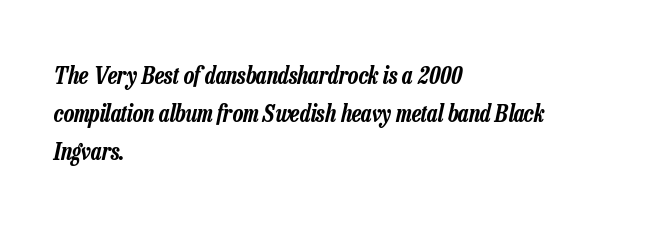
{"italic": "yes", "lean": "right", "slant_degrees": 13, "underline": "no", "align": "left", "line_spacing": "normal", "line_spacing_ratio": 1.59, "letter_spacing": "normal", "letter_spacing_em": 0.0, "glyph_px": 24}
